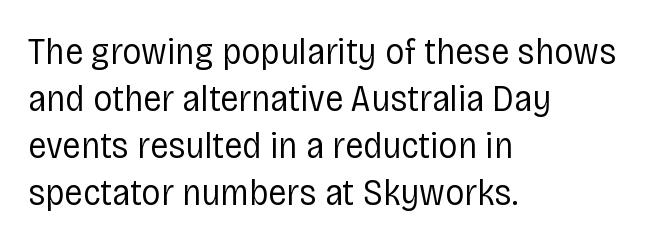
{"serif": "no", "italic": "no", "bold": "no", "weight": "regular", "width": "condensed", "stroke_contrast": "low", "x_height": "large", "monospaced": "no", "underline": "no", "align": "left", "line_spacing_ratio": 1.24, "letter_spacing": "normal", "letter_spacing_em": 0.0, "glyph_px": 38}
